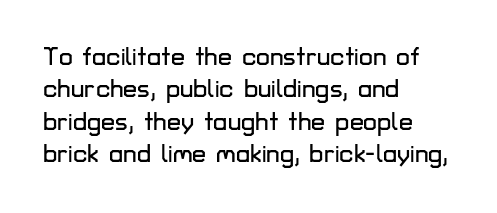
Q: Is the text italic (slanted)? A: No, it is upright.
Q: Is the text underlined? A: No.
Q: How is the paragraph aligned? A: Left-aligned.
Q: Is the spacing between letters normal or unusually wide? A: Normal.
Q: Is the spacing between lines tight, normal or loose? A: Normal.
